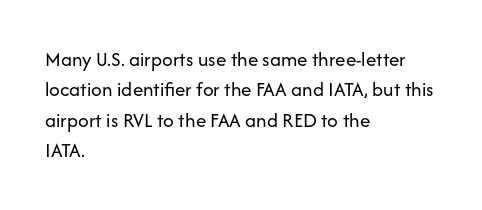
The image shows 21 px text type, upright; set left-aligned, normal line spacing (1.45x), normal letter spacing, not underlined.
